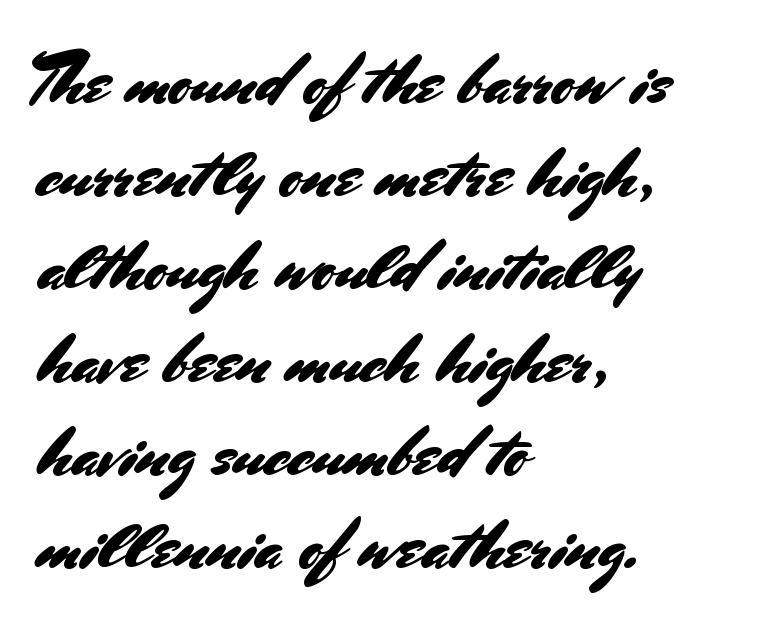
{"serif": "no", "width": "normal", "stroke_contrast": "medium", "x_height": "small", "monospaced": "no", "underline": "no", "align": "left", "line_spacing": "normal", "line_spacing_ratio": 1.33, "letter_spacing": "normal", "letter_spacing_em": 0.0, "glyph_px": 70}
